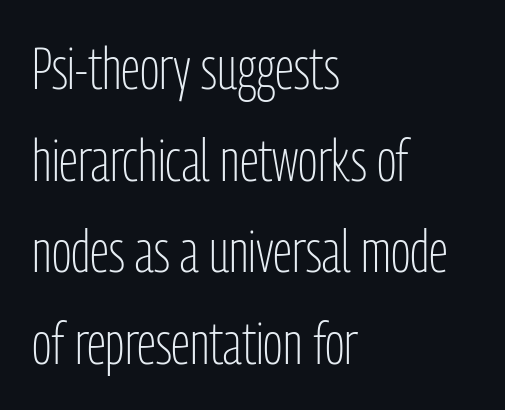
Reading down the column, the eye jumps a familiar distance to each next line. The letters carry no serifs — their stems end cleanly without finishing strokes. Italic: no, the glyphs are upright roman. Each letter keeps its own natural width here, so spacing adapts to shape. Tracking value appears to be zero — textbook default spacing.
